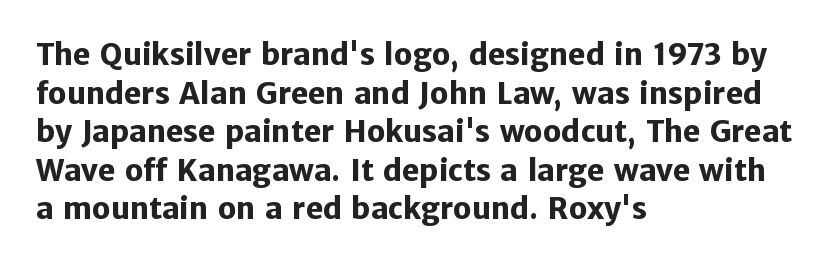
The image shows 29 px heavy sans-serif type, upright; set left-aligned, normal line spacing (1.33x), normal letter spacing, not underlined; low stroke contrast and a medium x-height.
